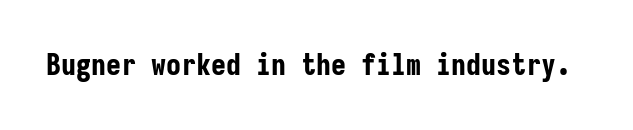
The image shows 30 px bold, condensed sans-serif type, upright, monospaced; set normal letter spacing, not underlined; low stroke contrast and a medium x-height.
